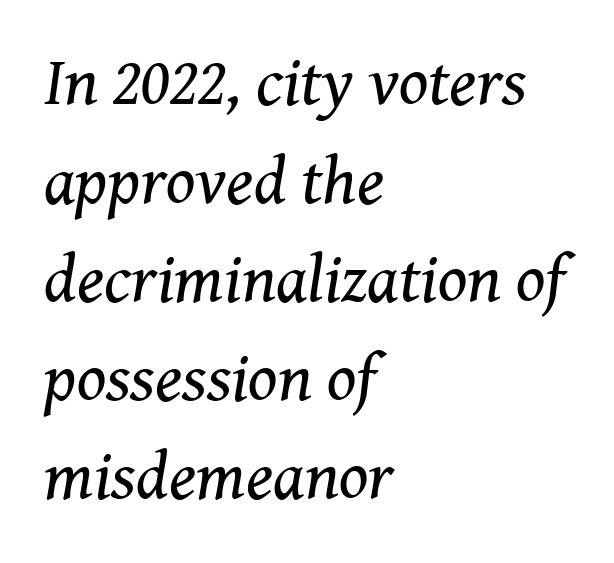
Observe the serifs anchoring each vertical stroke in this sample. The passage shown is typed in a proportional face where columns would drift. The ragged edge is on the right, which tells us the setting is flush left. Any mark beneath the type? The region is blank. This reads as an unemphasized weight, regular at the heaviest. Words appear dense and cohesive because spacing is normal.
